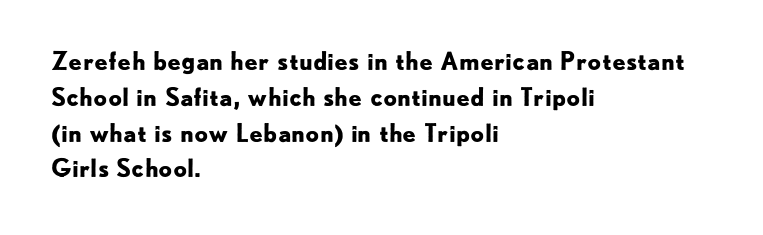
The image shows 24 px bold type, upright; set left-aligned, normal line spacing (1.49x), normal letter spacing, not underlined.
